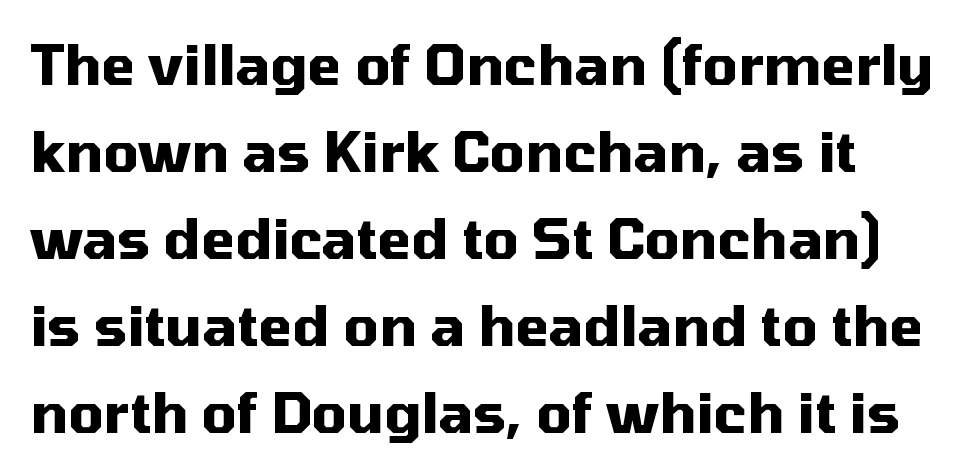
The image shows 55 px heavy sans-serif type, upright; set normal line spacing (1.58x), normal letter spacing, not underlined; medium stroke contrast and a medium x-height.
